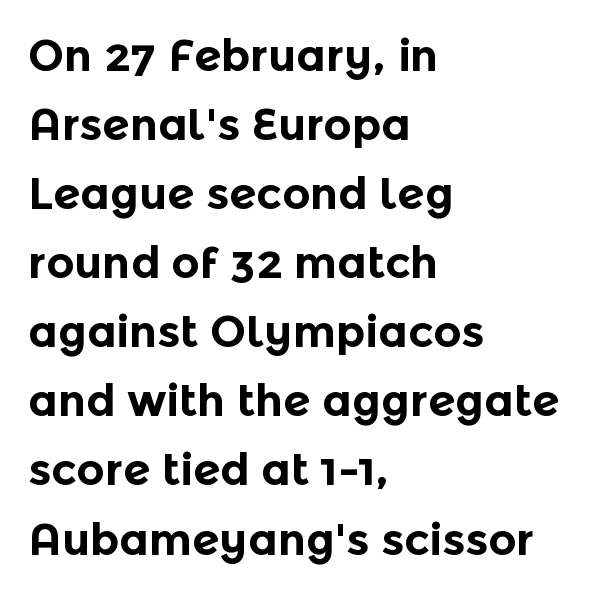
{"serif": "no", "italic": "no", "bold": "yes", "weight": "bold", "width": "normal", "x_height": "medium", "monospaced": "no", "underline": "no", "align": "left", "line_spacing": "normal", "line_spacing_ratio": 1.57, "letter_spacing": "normal", "letter_spacing_em": 0.0, "glyph_px": 44}
